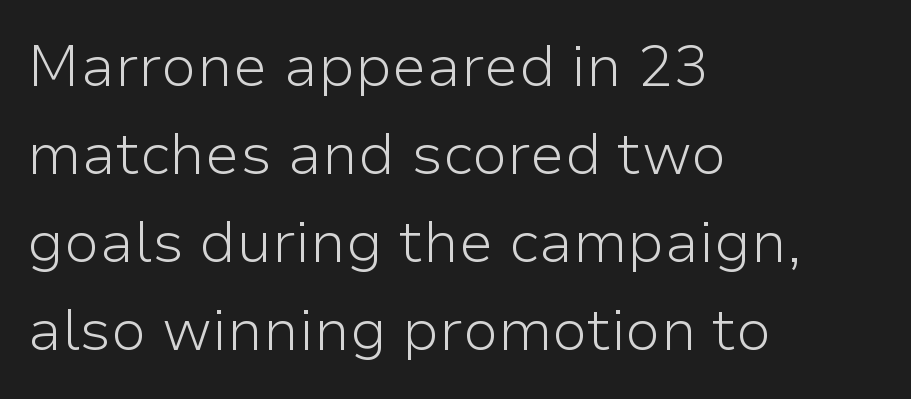
{"serif": "no", "italic": "no", "bold": "no", "weight": "light", "width": "normal", "stroke_contrast": "low", "x_height": "medium", "monospaced": "no", "underline": "no", "align": "left", "line_spacing": "normal", "line_spacing_ratio": 1.52, "letter_spacing": "normal", "letter_spacing_em": 0.0, "glyph_px": 58}
